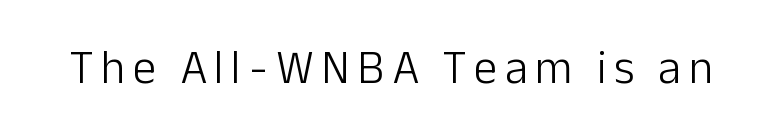
Q: Is the text bold? A: No.
Q: Is the text italic (slanted)? A: No, it is upright.
Q: Is the typeface a serif or a sans-serif typeface? A: Sans-serif.
Q: Is the text underlined? A: No.
Q: Width (condensed, normal, or wide)? A: Normal.
Q: Stroke contrast? A: Low.
Q: x-height? A: Medium.
Q: Monospaced? A: No.
